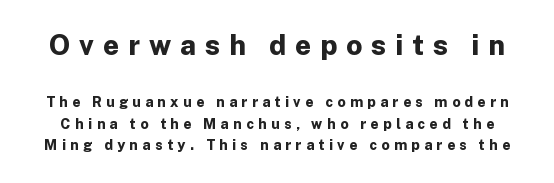
Q: Is the text bold? A: Yes.
Q: Is the text italic (slanted)? A: No, it is upright.
Q: Is the typeface a serif or a sans-serif typeface? A: Sans-serif.
Q: Is the text underlined? A: No.
Q: Is the spacing between letters normal or unusually wide? A: Unusually wide.
Q: Is the spacing between lines tight, normal or loose? A: Normal.
Q: Which block of text is set in a larger size, the first (top) or the second (bottom)? A: The first (top) one.
Q: Width (condensed, normal, or wide)? A: Normal.
Q: Stroke contrast? A: Low.
Q: x-height? A: Medium.
Q: Monospaced? A: No.
